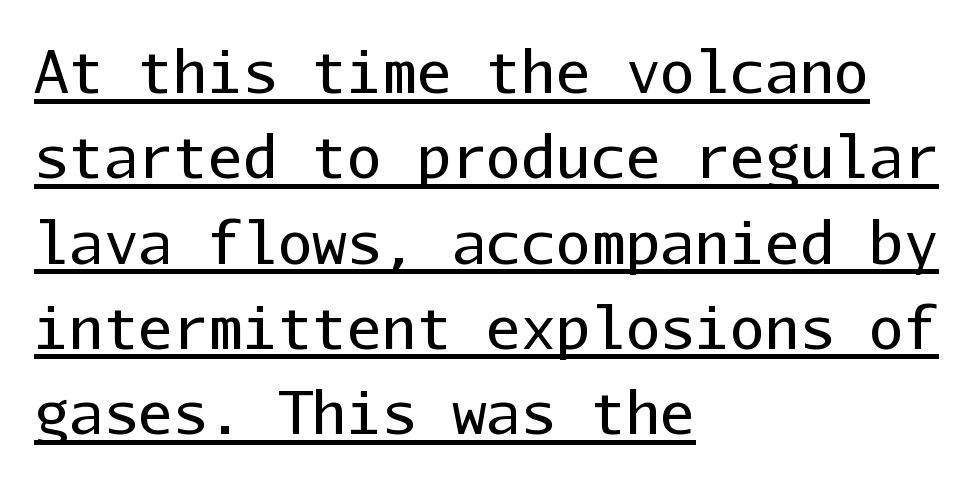
The image shows 58 px regular-weight sans-serif type, upright, monospaced; set left-aligned, normal line spacing (1.47x), normal letter spacing, underlined; low stroke contrast and a medium x-height.
